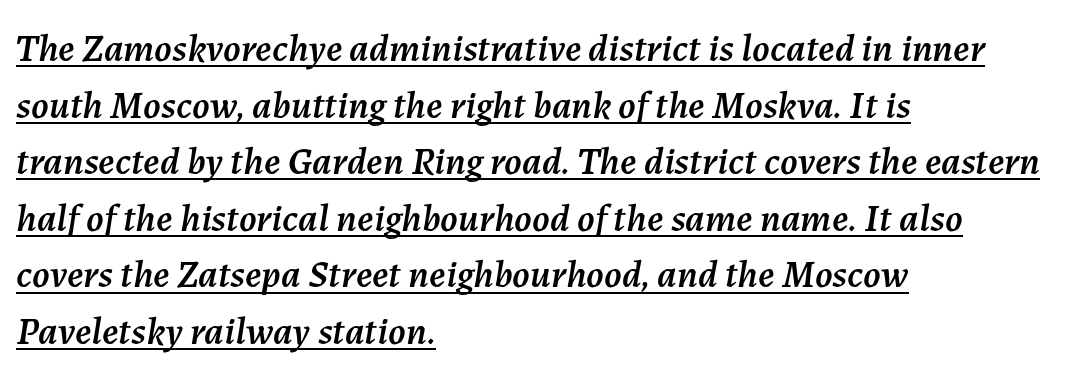
The image shows 39 px text type, italic (leaning right); set left-aligned, normal line spacing (1.45x), normal letter spacing, underlined; medium stroke contrast and a medium x-height.
